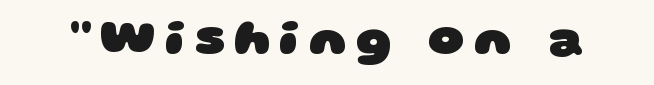
The face used here is proportionally spaced, like ordinary book or web type. Students, this is bold: see how much ink each stroke carries. The specimen omits any rule beneath the text block's lines. A sans-serif font was chosen for this passage.
